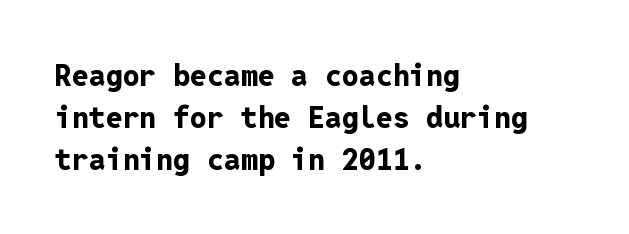
The image shows 30 px bold sans-serif type, upright, monospaced; set left-aligned, normal line spacing (1.4x), normal letter spacing, not underlined; low stroke contrast and a medium x-height.
